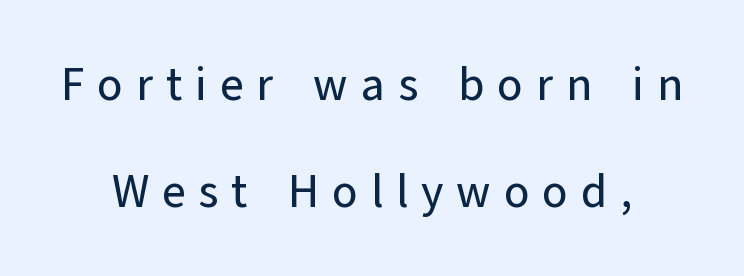
Words appear elongated and porous because spacing is wide. Rule under the text: the space is simply empty. This sample has the flowing, uneven cadence of proportional lettering. Does the leading feel generous? Absolutely, it's lavish.
